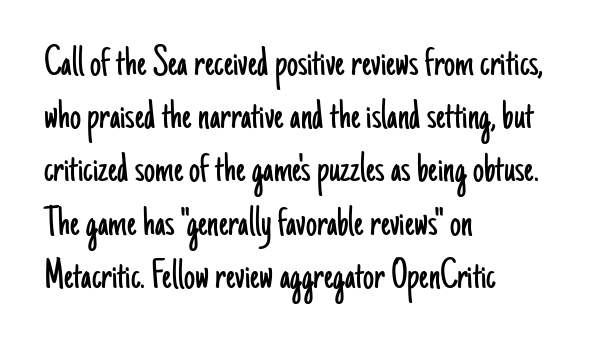
Quick note: not italic, upright. This is not heavy type; no bold has been used. Looks like regular typesetting: each glyph gets only the width it needs. What stands out about the letter spacing? Nothing — it is the standard amount. The font family rendered here belongs to the sans-serif group. Plain, unruled lines of type.
